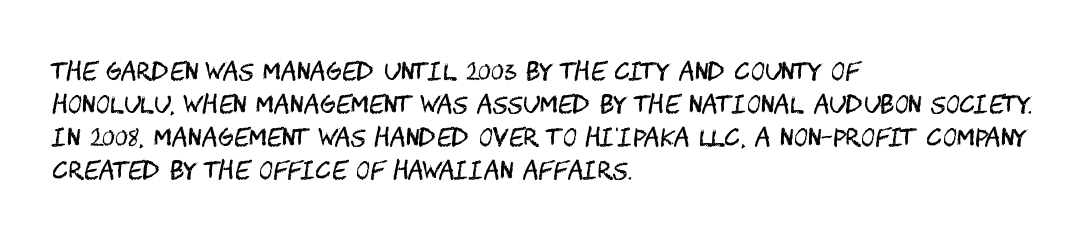
{"italic": "no", "bold": "no", "underline": "no", "align": "left", "line_spacing": "normal", "line_spacing_ratio": 1.38, "letter_spacing": "normal", "letter_spacing_em": 0.0, "glyph_px": 24}
